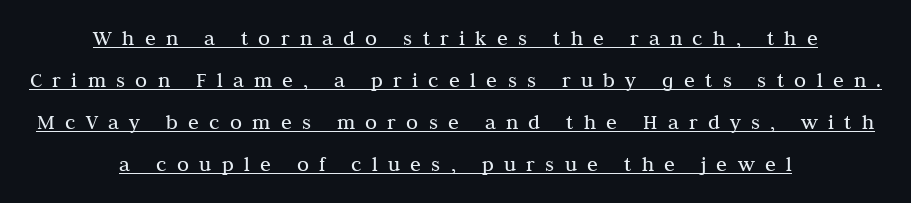
Q: Is the text bold? A: No.
Q: Is the text italic (slanted)? A: No, it is upright.
Q: Is the text underlined? A: Yes.
Q: How is the paragraph aligned? A: Centered.
Q: Is the spacing between letters normal or unusually wide? A: Unusually wide.
Q: Is the spacing between lines tight, normal or loose? A: Loose.
